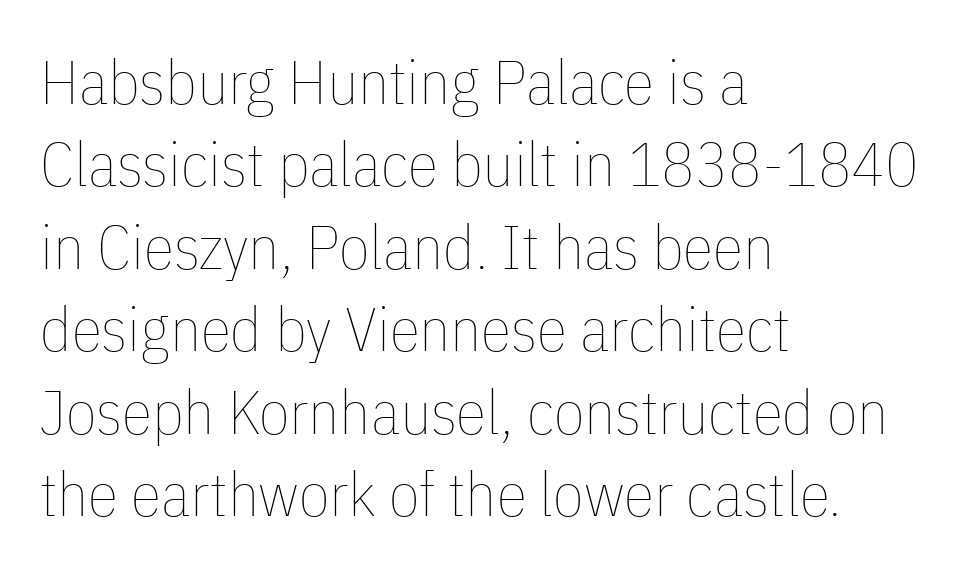
The lines are quadded left. The space directly below the letters is spotless. Spacing verdict: proportional, widths tailored to each character. Ascenders rise straight up at ninety degrees.
